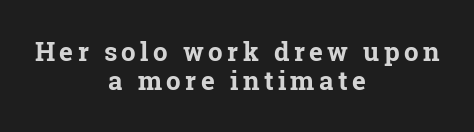
Heavy-handed strokes throughout: this text is bold. Quick note: not italic, upright. Underline: absent. Vertically, the passage feels compressed, each row crowding the next. Short and long lines alike share a common midpoint.
